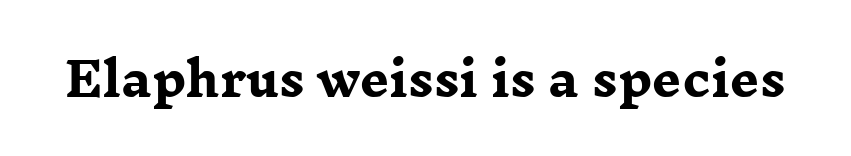
{"serif": "yes", "italic": "no", "bold": "yes", "weight": "heavy", "width": "wide", "stroke_contrast": "low", "x_height": "medium", "monospaced": "no", "underline": "no", "letter_spacing": "normal", "letter_spacing_em": 0.0, "glyph_px": 46}
